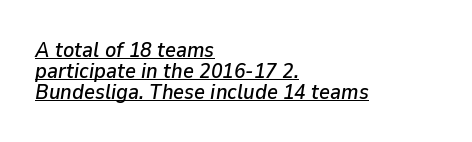
{"italic": "yes", "lean": "right", "slant_degrees": 9, "underline": "yes", "align": "left", "line_spacing": "tight", "line_spacing_ratio": 0.99, "letter_spacing": "normal", "letter_spacing_em": 0.0, "glyph_px": 21}
